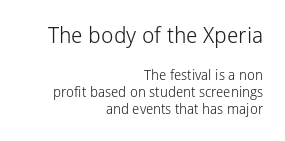
Q: Is the text bold? A: No.
Q: Is the text italic (slanted)? A: No, it is upright.
Q: Is the text underlined? A: No.
Q: How is the paragraph aligned? A: Right-aligned.
Q: Is the spacing between letters normal or unusually wide? A: Normal.
Q: Which block of text is set in a larger size, the first (top) or the second (bottom)? A: The first (top) one.
